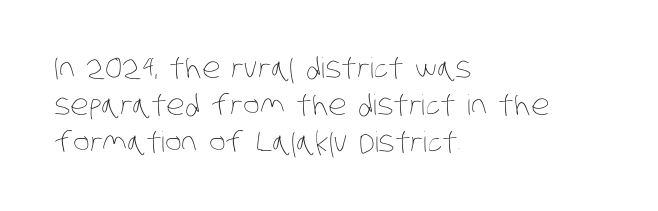
Here the designer chose a conventional face with non-uniform glyph widths. No extra tracking has been applied to these lines. No word sits above an underline. Each stroke keeps to a modest, everyday thickness or less. Does the leading feel generous? No, just average.
